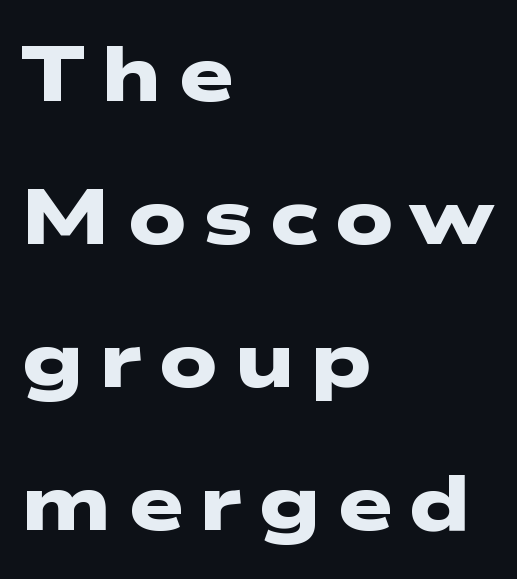
{"serif": "no", "bold": "yes", "weight": "heavy", "width": "wide", "stroke_contrast": "low", "x_height": "medium", "monospaced": "no", "underline": "no", "align": "left", "line_spacing_ratio": 1.81, "letter_spacing": "wide", "letter_spacing_em": 0.2, "glyph_px": 79}
